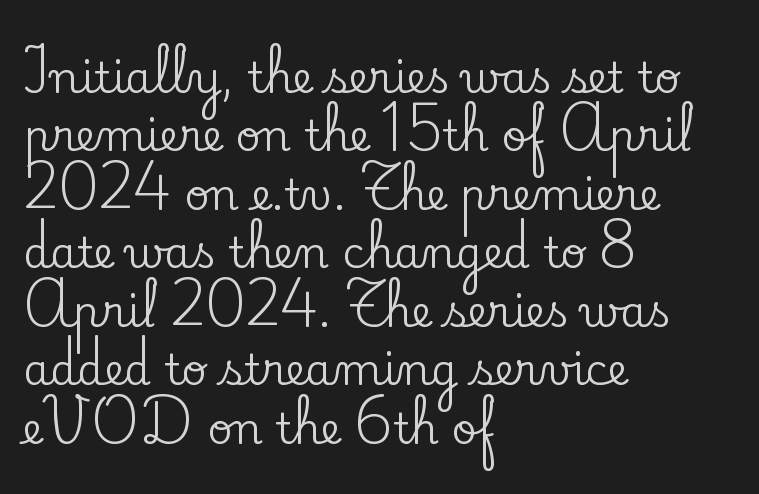
{"serif": "yes", "italic": "no", "width": "normal", "stroke_contrast": "low", "x_height": "small", "monospaced": "no", "underline": "no", "align": "left", "line_spacing": "normal", "line_spacing_ratio": 1.36, "letter_spacing": "normal", "letter_spacing_em": 0.0, "glyph_px": 43}
